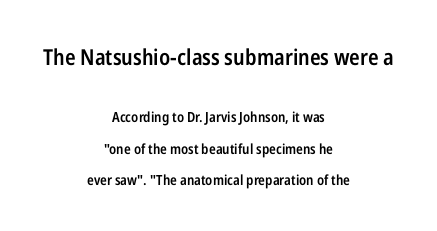
{"italic": "no", "bold": "semi", "underline": "no", "align": "center", "line_spacing": "loose", "line_spacing_ratio": 2.22, "letter_spacing": "normal", "letter_spacing_em": 0.0, "larger_block": "first", "size_ratio": 1.57, "glyph_px": 22}
